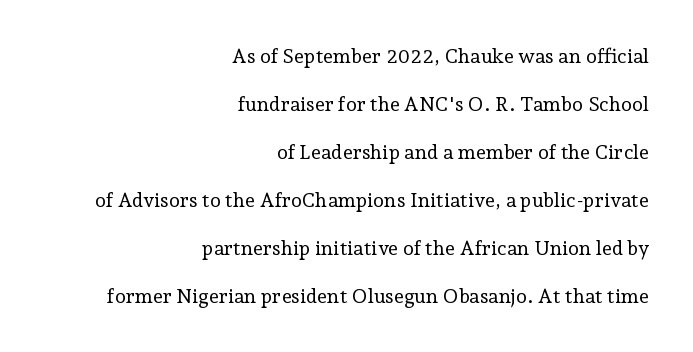
The image shows 20 px text type, upright; set right-aligned, loose line spacing (2.4x), normal letter spacing, not underlined.
